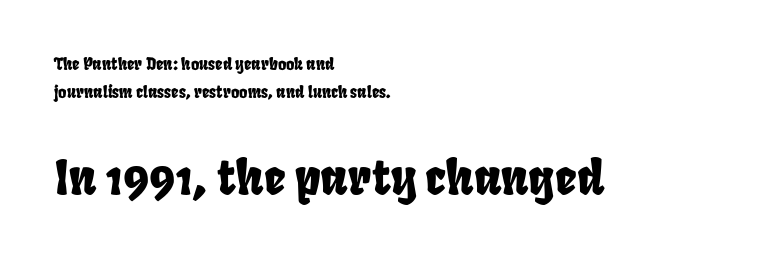
The letters advance in unequal steps, a hallmark of proportional type. Short note: letters normally spaced. The ragged edge is on the right, which tells us the setting is flush left. The passage shown is not underscored anywhere. The letters in the lower block stand taller than those in the block above.
